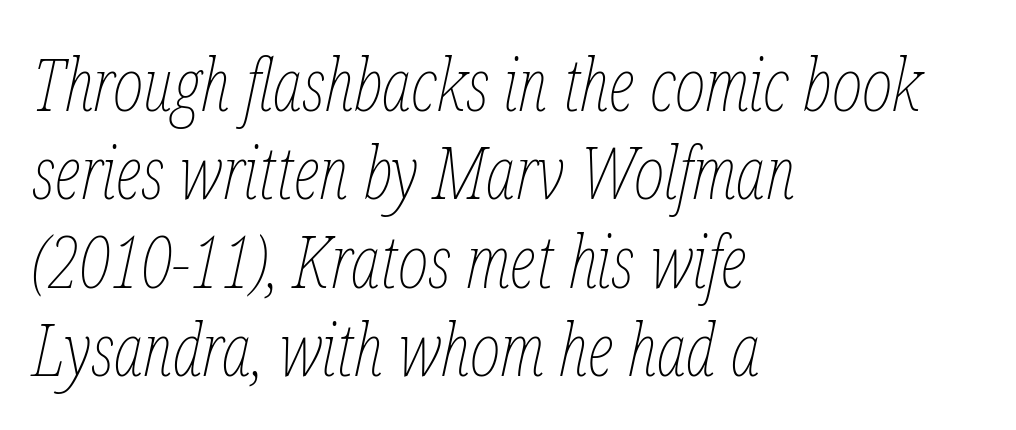
{"italic": "yes", "lean": "right", "slant_degrees": 12, "bold": "no", "weight": "thin", "width": "condensed", "stroke_contrast": "low", "x_height": "medium", "monospaced": "no", "underline": "no", "align": "left", "line_spacing_ratio": 1.21, "letter_spacing": "normal", "letter_spacing_em": 0.0, "glyph_px": 73}
